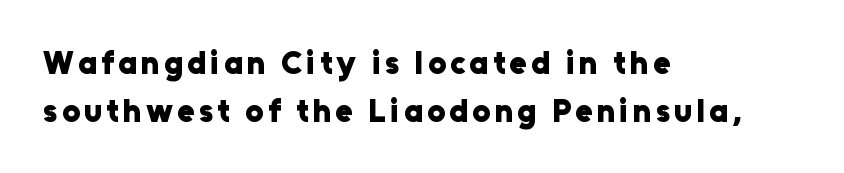
{"serif": "no", "italic": "no", "bold": "yes", "weight": "heavy", "width": "normal", "stroke_contrast": "low", "x_height": "medium", "monospaced": "no", "underline": "no", "align": "left", "line_spacing": "normal", "line_spacing_ratio": 1.49, "glyph_px": 32}
